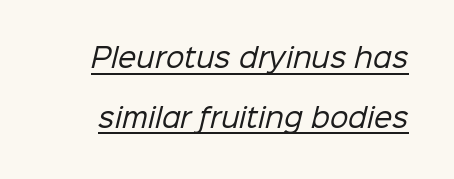
Default kerning and tracking; the words read as compact shapes. Leading: increased. Caption: face not bold, strokes unweighted. Beneath each row of characters lies a ruled line.
